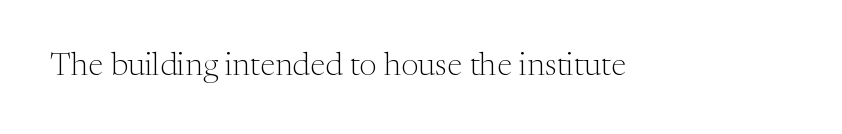
Q: Is the text bold? A: No.
Q: Is the text italic (slanted)? A: No, it is upright.
Q: Is the typeface a serif or a sans-serif typeface? A: Serif.
Q: Is the text underlined? A: No.
Q: Is the spacing between letters normal or unusually wide? A: Normal.
Q: Width (condensed, normal, or wide)? A: Normal.
Q: Stroke contrast? A: Medium.
Q: x-height? A: Medium.
Q: Monospaced? A: No.
